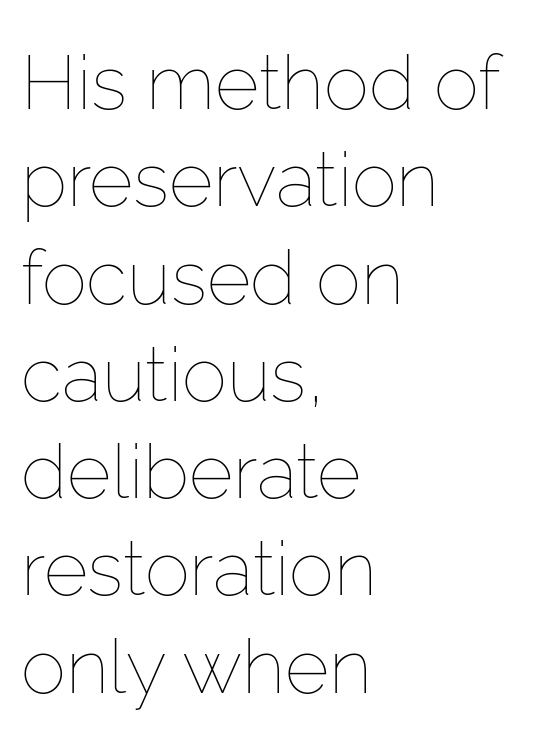
{"italic": "no", "bold": "no", "weight": "thin", "width": "normal", "stroke_contrast": "low", "x_height": "medium", "monospaced": "no", "underline": "no", "align": "left", "line_spacing": "normal", "line_spacing_ratio": 1.28, "letter_spacing": "normal", "letter_spacing_em": 0.0, "glyph_px": 76}
